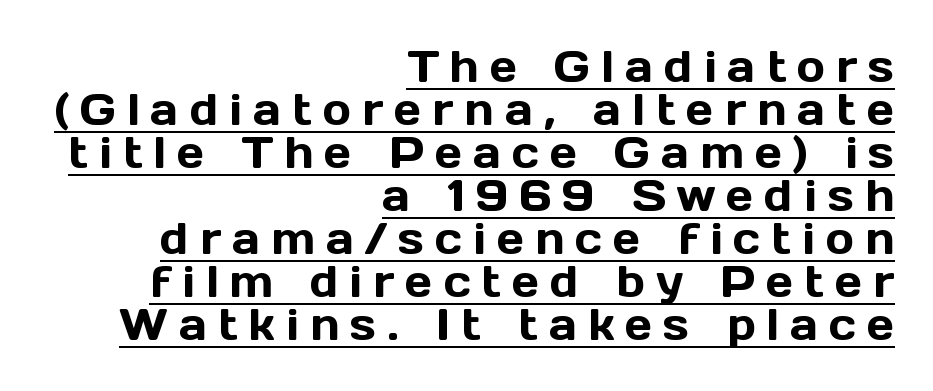
The image shows 43 px sans-serif type, upright; set right-aligned, tight line spacing (1.0x), unusually wide letter spacing (+0.26 em), underlined; a medium x-height.
